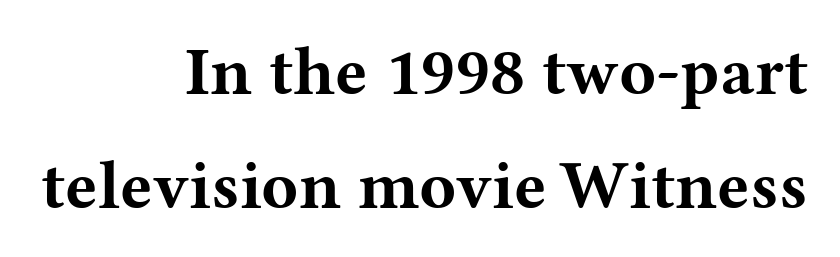
{"serif": "yes", "italic": "no", "bold": "yes", "weight": "bold", "width": "wide", "stroke_contrast": "medium", "x_height": "medium", "monospaced": "no", "underline": "no", "align": "right", "line_spacing": "normal", "line_spacing_ratio": 1.68, "letter_spacing": "normal", "letter_spacing_em": 0.0, "glyph_px": 68}
